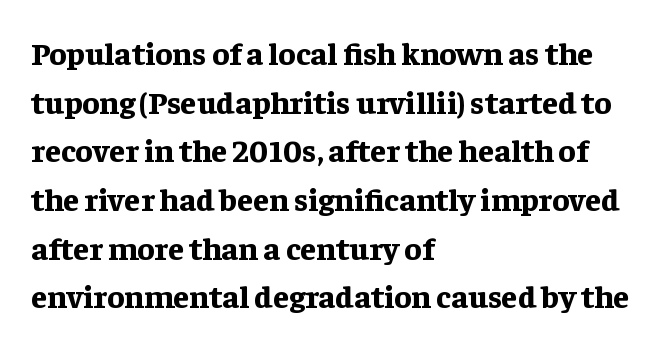
Q: Is the text bold? A: Yes.
Q: Is the text italic (slanted)? A: No, it is upright.
Q: Is the typeface a serif or a sans-serif typeface? A: Serif.
Q: Is the text underlined? A: No.
Q: How is the paragraph aligned? A: Left-aligned.
Q: Is the spacing between letters normal or unusually wide? A: Normal.
Q: Is the spacing between lines tight, normal or loose? A: Normal.
Q: Width (condensed, normal, or wide)? A: Normal.
Q: Stroke contrast? A: Low.
Q: x-height? A: Medium.
Q: Monospaced? A: No.
